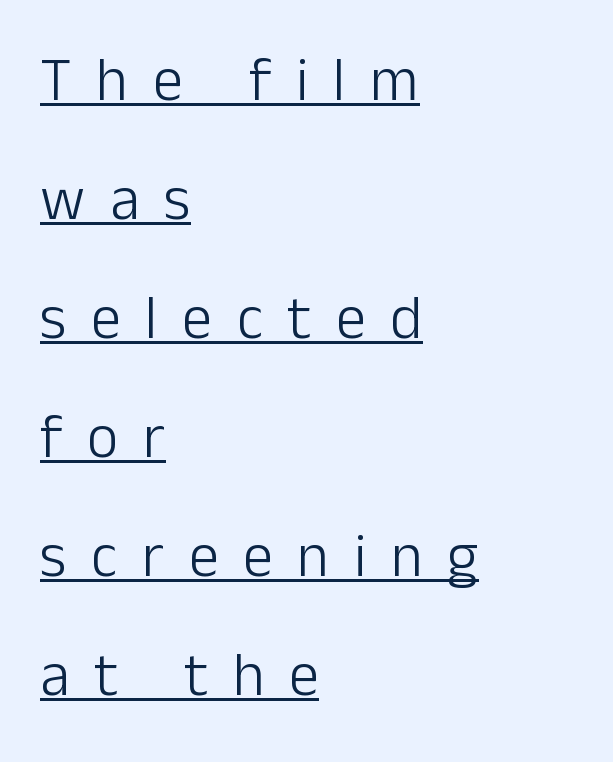
The specimen includes a rule beneath the text block's lines. Unlike italic type, these characters show no tilt at all. The paragraph shown leans on its left margin. The font is comparable to plain body text, perhaps lighter.
